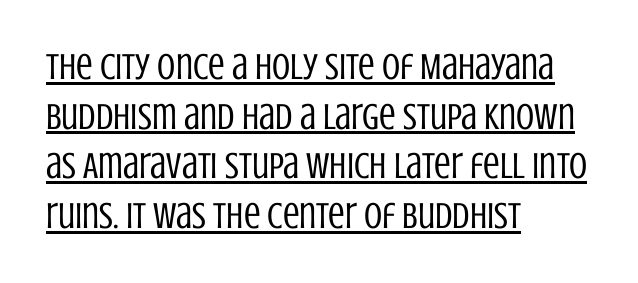
Q: Is the text bold? A: No.
Q: Is the text italic (slanted)? A: No, it is upright.
Q: Is the typeface a serif or a sans-serif typeface? A: Sans-serif.
Q: Is the text underlined? A: Yes.
Q: How is the paragraph aligned? A: Left-aligned.
Q: Is the spacing between letters normal or unusually wide? A: Normal.
Q: Is the spacing between lines tight, normal or loose? A: Normal.
Q: Width (condensed, normal, or wide)? A: Condensed.
Q: Stroke contrast? A: Low.
Q: x-height? A: Large.
Q: Monospaced? A: No.
